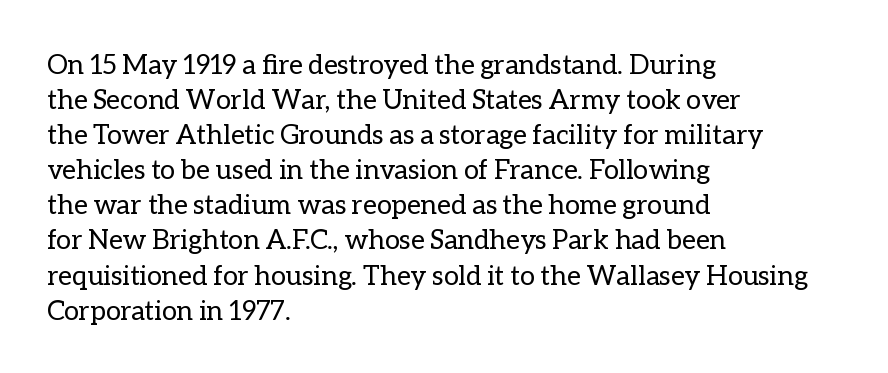
Q: Is the text bold? A: No.
Q: Is the text italic (slanted)? A: No, it is upright.
Q: Is the text underlined? A: No.
Q: How is the paragraph aligned? A: Left-aligned.
Q: Is the spacing between letters normal or unusually wide? A: Normal.
Q: Is the spacing between lines tight, normal or loose? A: Normal.
